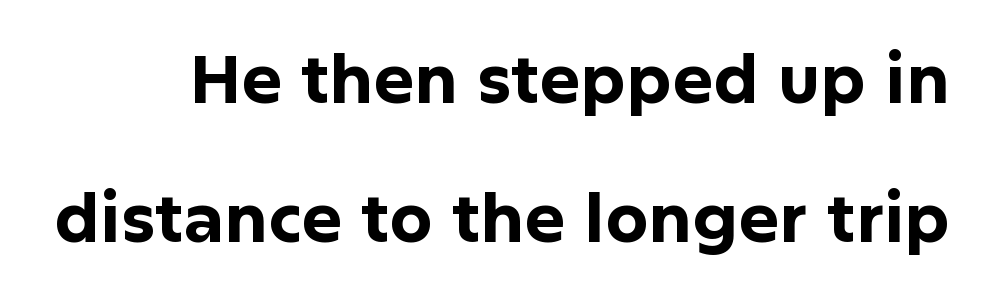
The image shows 68 px bold sans-serif type, upright; set loose line spacing (2.04x), normal letter spacing, not underlined; low stroke contrast and a medium x-height.
